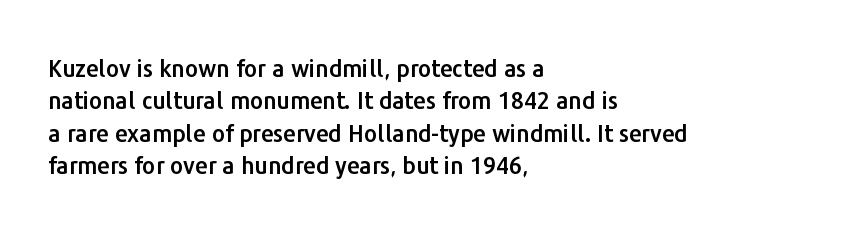
Rule under the text: the space is simply empty. Glyph-to-glyph distance matches everyday printed text. This block has exactly the height ordinary leading produces. Every character sits straight up, as roman type does. Teacher's note: observe the even left margin — that is flush-left alignment.
